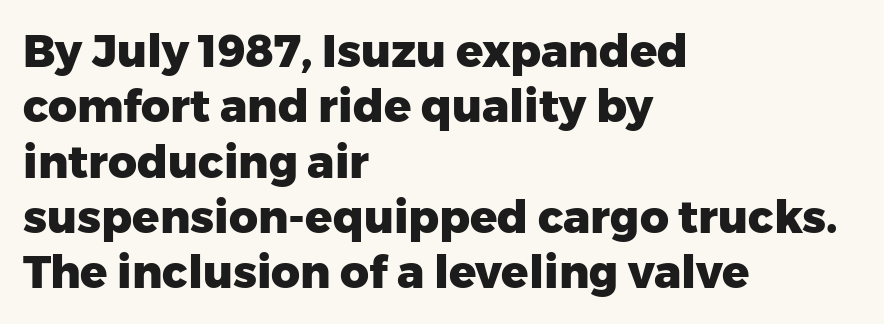
{"serif": "no", "italic": "no", "bold": "yes", "weight": "heavy", "width": "normal", "stroke_contrast": "low", "x_height": "medium", "monospaced": "no", "underline": "no", "align": "left", "line_spacing_ratio": 1.23, "letter_spacing": "normal", "letter_spacing_em": 0.0, "glyph_px": 45}
